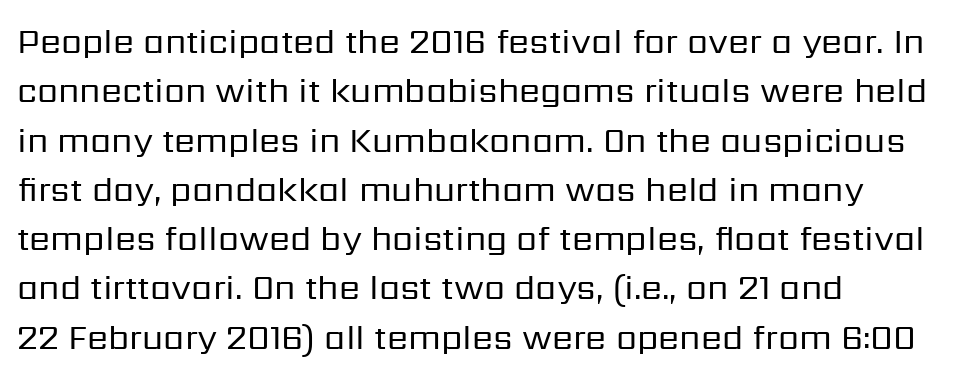
The image shows 34 px regular-weight sans-serif type, upright; set left-aligned, normal line spacing (1.45x), normal letter spacing, not underlined; low stroke contrast and a medium x-height.
